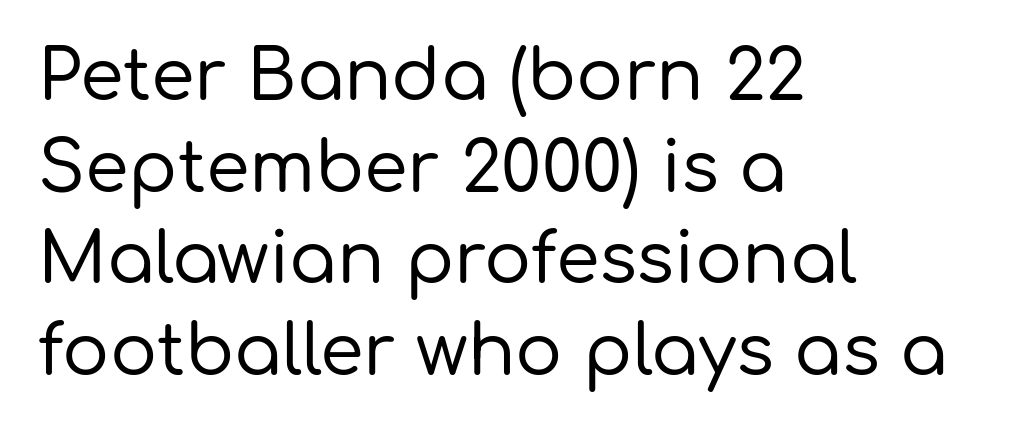
I'd call this a sans setting — the letters go barefoot. The rag falls on the right side of this text block. The specimen reads as upright at a glance. A typesetter would call this leading conventional body-copy spacing. The letters advance in unequal steps, a hallmark of proportional type. Standard letterfit; no display-style spreading of the glyphs.
